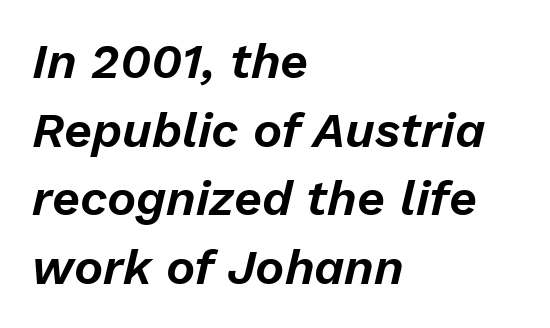
{"italic": "yes", "lean": "right", "slant_degrees": 13, "width": "normal", "stroke_contrast": "low", "x_height": "medium", "monospaced": "no", "underline": "no", "align": "left", "line_spacing": "normal", "line_spacing_ratio": 1.4, "letter_spacing": "normal", "letter_spacing_em": 0.0, "glyph_px": 49}
